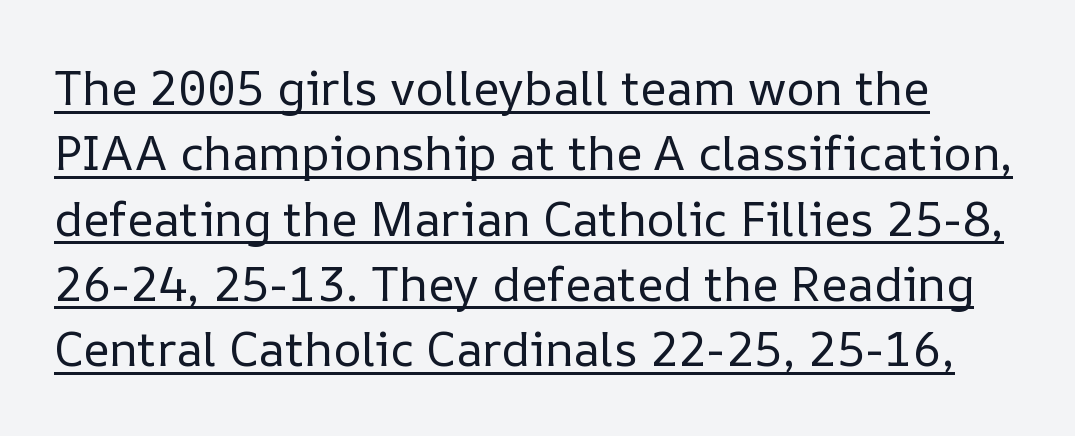
Caption: lettering with a line underneath. Is this a fixed-width face? No — the glyphs have proportional, varying widths. Nope, not italic — everything's standing straight. Here the glyphs are tracked normally, forming tight word shapes. Letters have the restrained weight of plain body copy at most.
